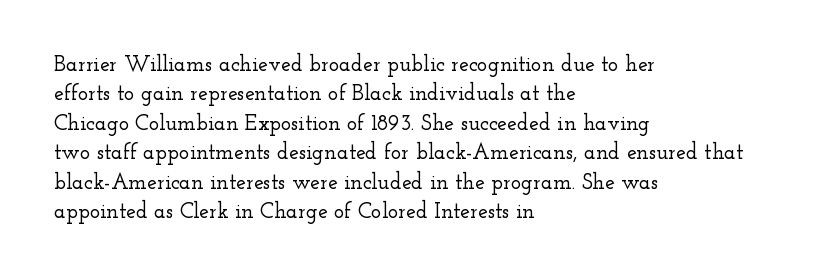
{"italic": "no", "underline": "no", "align": "left", "line_spacing": "normal", "line_spacing_ratio": 1.34, "letter_spacing": "normal", "letter_spacing_em": 0.0, "glyph_px": 22}
